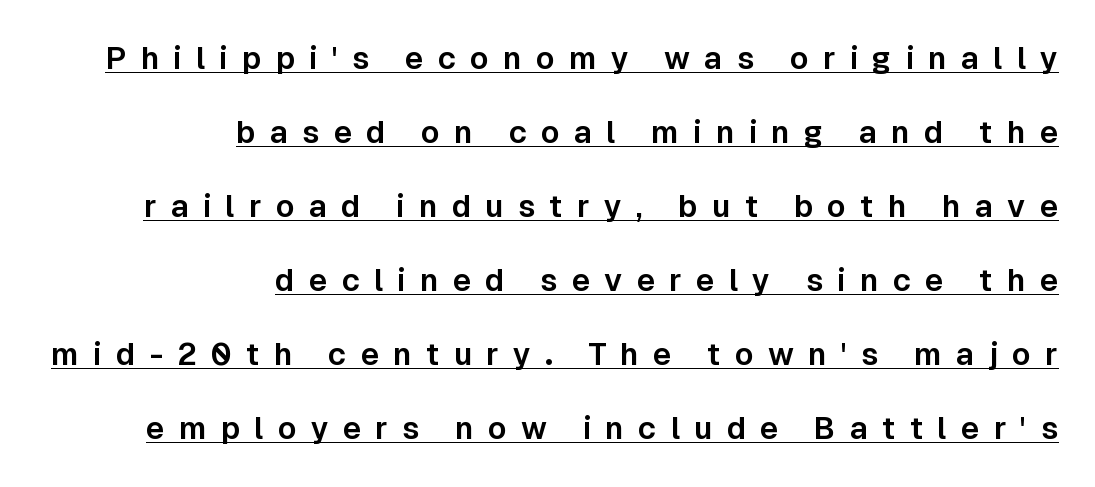
Q: Is the text italic (slanted)? A: No, it is upright.
Q: Is the typeface a serif or a sans-serif typeface? A: Sans-serif.
Q: Is the text underlined? A: Yes.
Q: How is the paragraph aligned? A: Right-aligned.
Q: Is the spacing between letters normal or unusually wide? A: Unusually wide.
Q: Is the spacing between lines tight, normal or loose? A: Loose.
Q: Width (condensed, normal, or wide)? A: Normal.
Q: Stroke contrast? A: Low.
Q: x-height? A: Medium.
Q: Monospaced? A: No.
